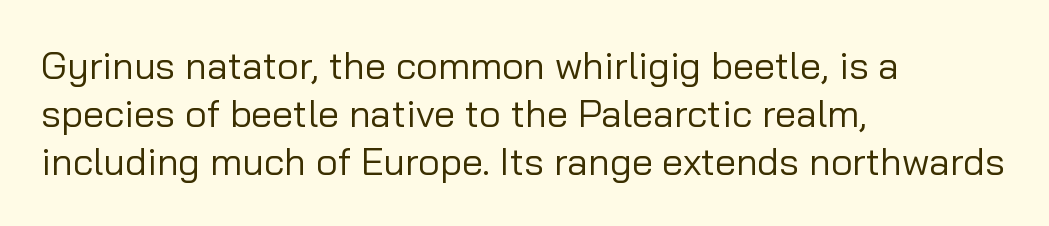
The image shows 38 px regular-weight sans-serif type, upright; set left-aligned, normal line spacing (1.26x), normal letter spacing, not underlined; low stroke contrast and a medium x-height.
